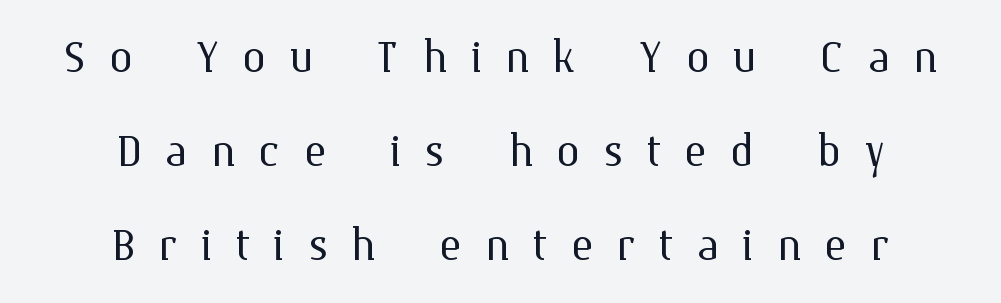
{"italic": "no", "bold": "no", "weight": "light", "width": "normal", "stroke_contrast": "medium", "x_height": "medium", "monospaced": "no", "underline": "no", "align": "center", "line_spacing": "normal", "line_spacing_ratio": 1.57, "letter_spacing": "wide", "letter_spacing_em": 0.38, "glyph_px": 60}
